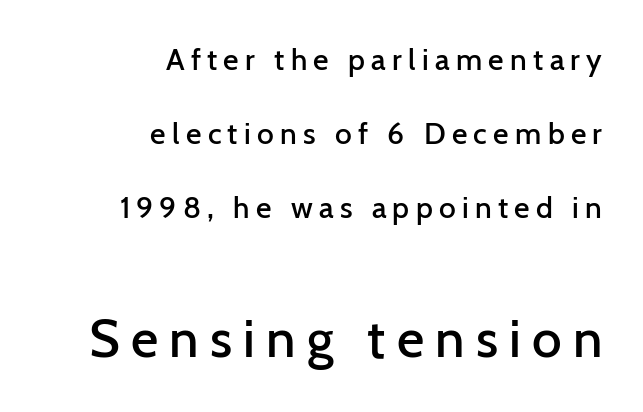
{"serif": "no", "italic": "no", "bold": "semi", "weight": "semibold", "width": "normal", "stroke_contrast": "low", "x_height": "medium", "monospaced": "no", "underline": "no", "align": "right", "line_spacing": "loose", "line_spacing_ratio": 2.46, "letter_spacing": "wide", "letter_spacing_em": 0.21, "larger_block": "second", "size_ratio": 1.77, "glyph_px": 53}
